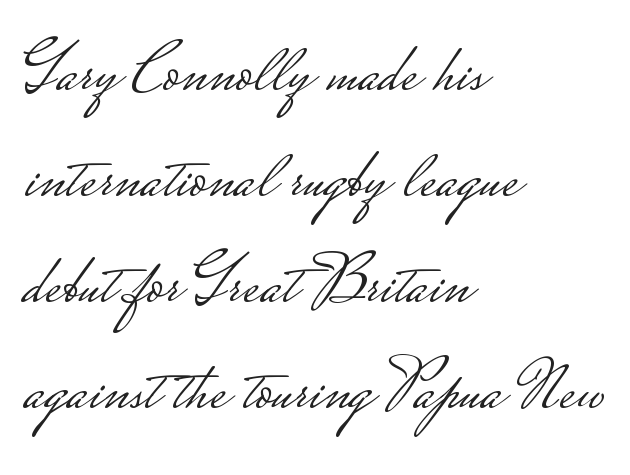
Does the leading feel generous? No, just average. Does the type have serifs? No, each stem ends abruptly. Stem width sits at or under what a default text font uses. The passage shown is not underscored anywhere. Reading down the block, your eye returns to a fixed left position each line.
